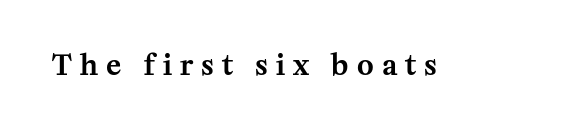
The image shows 28 px serif type, upright; set unusually wide letter spacing (+0.29 em), not underlined; medium stroke contrast and a medium x-height.
